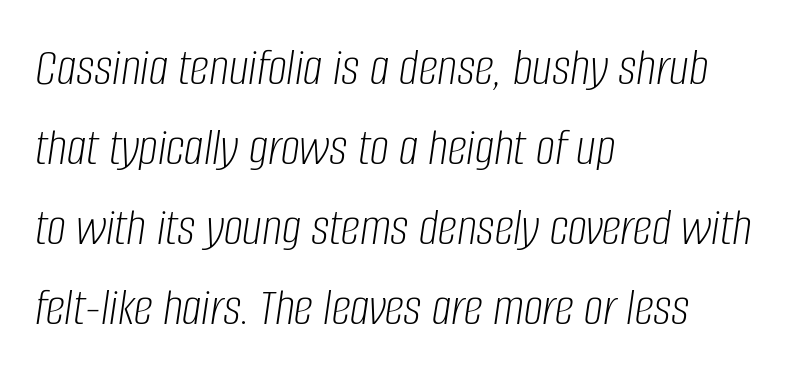
The image shows 54 px light, condensed type, italic (leaning right); set left-aligned, normal line spacing (1.48x), normal letter spacing, not underlined; low stroke contrast and a large x-height.
